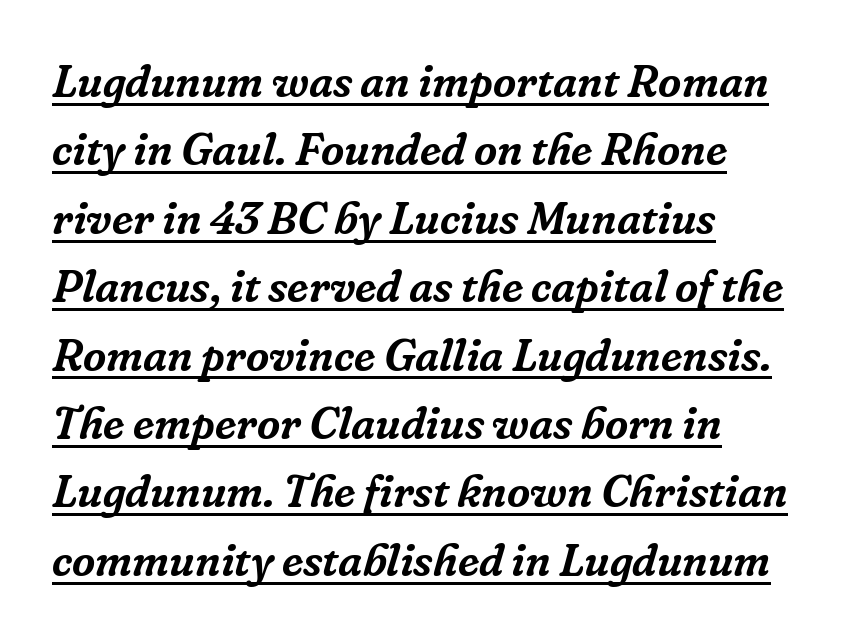
Q: Is the text italic (slanted)? A: Yes, it leans right by about 16 degrees.
Q: Is the typeface a serif or a sans-serif typeface? A: Serif.
Q: Is the text underlined? A: Yes.
Q: How is the paragraph aligned? A: Left-aligned.
Q: Is the spacing between letters normal or unusually wide? A: Normal.
Q: Is the spacing between lines tight, normal or loose? A: Normal.
Q: Width (condensed, normal, or wide)? A: Normal.
Q: Stroke contrast? A: Low.
Q: x-height? A: Medium.
Q: Monospaced? A: No.
